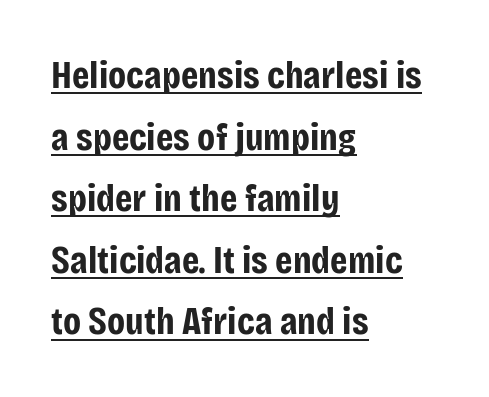
{"serif": "no", "italic": "no", "bold": "yes", "weight": "bold", "width": "condensed", "stroke_contrast": "low", "x_height": "large", "monospaced": "no", "underline": "yes", "align": "left", "line_spacing": "normal", "line_spacing_ratio": 1.58, "letter_spacing": "normal", "letter_spacing_em": 0.0, "glyph_px": 39}
